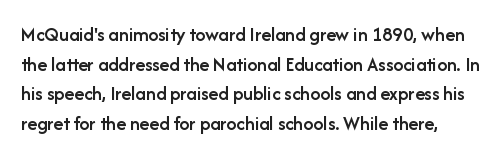
The image shows 20 px text type, upright; set normal line spacing (1.48x), normal letter spacing, not underlined.
